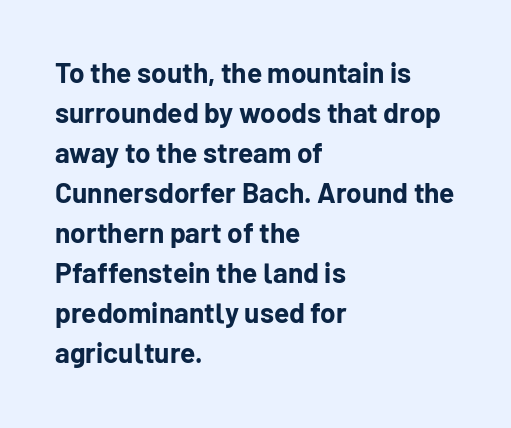
The image shows 28 px bold sans-serif type, upright; set left-aligned, normal line spacing (1.43x), normal letter spacing, not underlined; low stroke contrast and a medium x-height.
